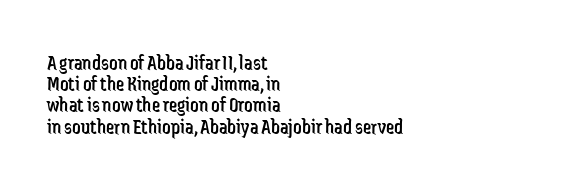
{"italic": "no", "bold": "no", "underline": "no", "align": "left", "line_spacing": "tight", "line_spacing_ratio": 1.01, "letter_spacing": "normal", "letter_spacing_em": 0.0, "glyph_px": 21}
